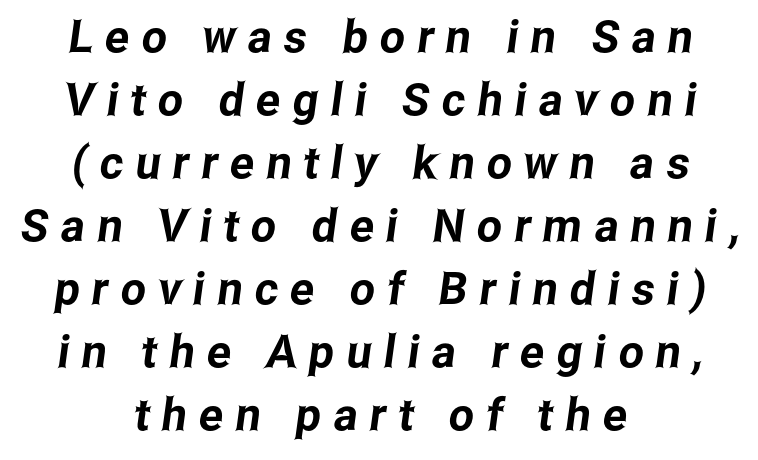
The image shows 45 px condensed sans-serif type; set centered, normal line spacing (1.4x), unusually wide letter spacing (+0.27 em), not underlined; low stroke contrast and a medium x-height.
